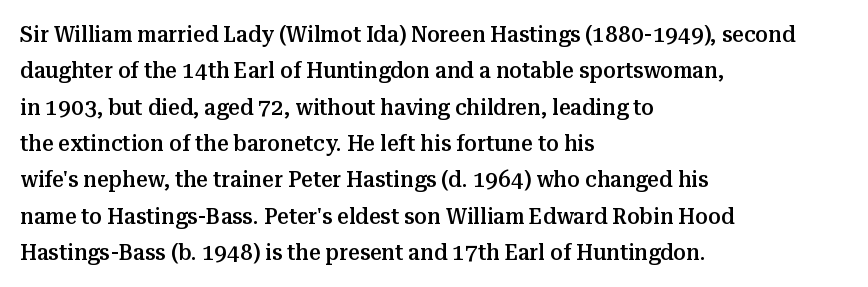
The image shows 23 px text type, upright; set left-aligned, normal line spacing (1.58x), normal letter spacing, not underlined.
